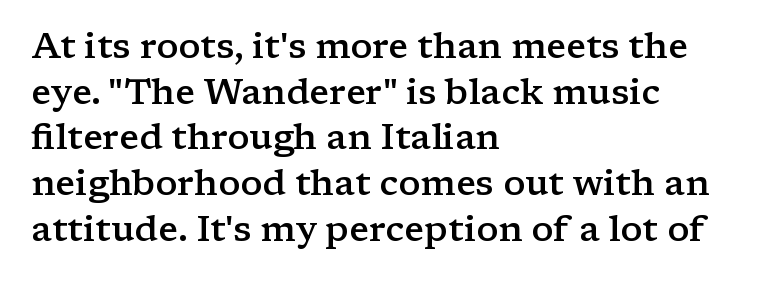
{"serif": "yes", "italic": "no", "bold": "semi", "weight": "semibold", "width": "wide", "stroke_contrast": "low", "x_height": "medium", "monospaced": "no", "underline": "no", "align": "left", "line_spacing": "normal", "line_spacing_ratio": 1.27, "letter_spacing": "normal", "letter_spacing_em": 0.0, "glyph_px": 36}
